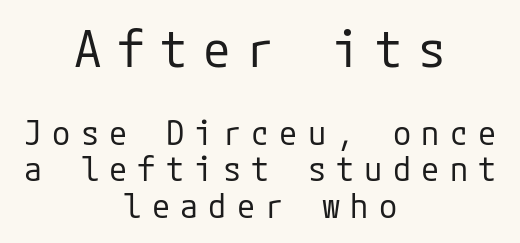
{"serif": "no", "italic": "no", "bold": "no", "weight": "regular", "width": "normal", "stroke_contrast": "low", "x_height": "medium", "underline": "no", "align": "center", "line_spacing": "tight", "line_spacing_ratio": 1.1, "letter_spacing": "wide", "letter_spacing_em": 0.31, "larger_block": "first", "size_ratio": 1.52, "glyph_px": 50}
